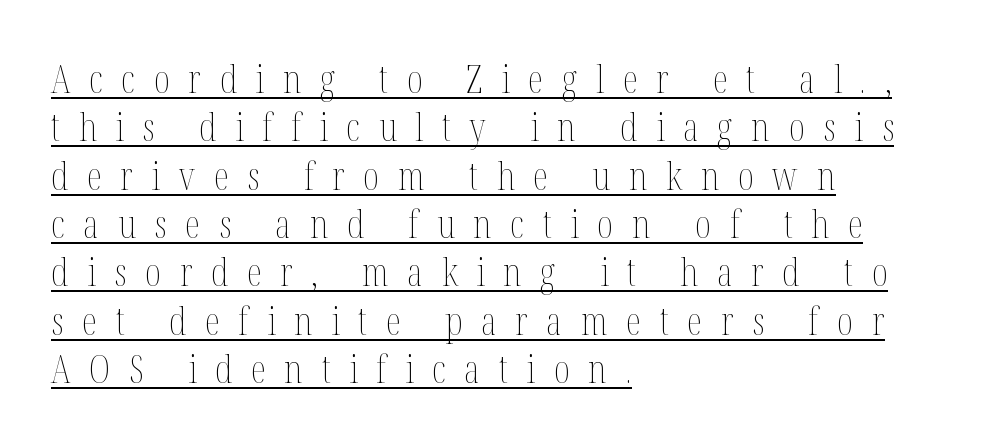
The image shows 39 px thin, condensed type, upright; set left-aligned, line spacing 1.24x, unusually wide letter spacing (+0.48 em), underlined; medium stroke contrast and a medium x-height.
